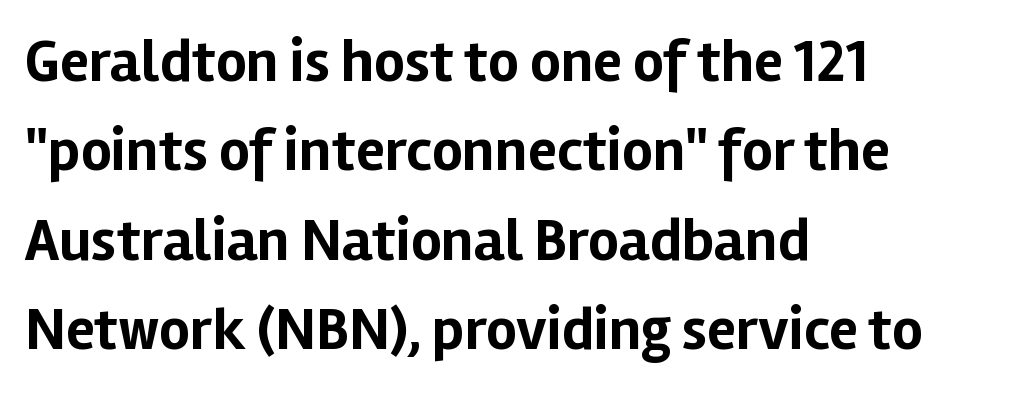
Q: Is the text bold? A: Yes.
Q: Is the text italic (slanted)? A: No, it is upright.
Q: Is the typeface a serif or a sans-serif typeface? A: Sans-serif.
Q: Is the text underlined? A: No.
Q: How is the paragraph aligned? A: Left-aligned.
Q: Is the spacing between letters normal or unusually wide? A: Normal.
Q: Is the spacing between lines tight, normal or loose? A: Normal.
Q: Width (condensed, normal, or wide)? A: Normal.
Q: Stroke contrast? A: Low.
Q: x-height? A: Medium.
Q: Monospaced? A: No.
